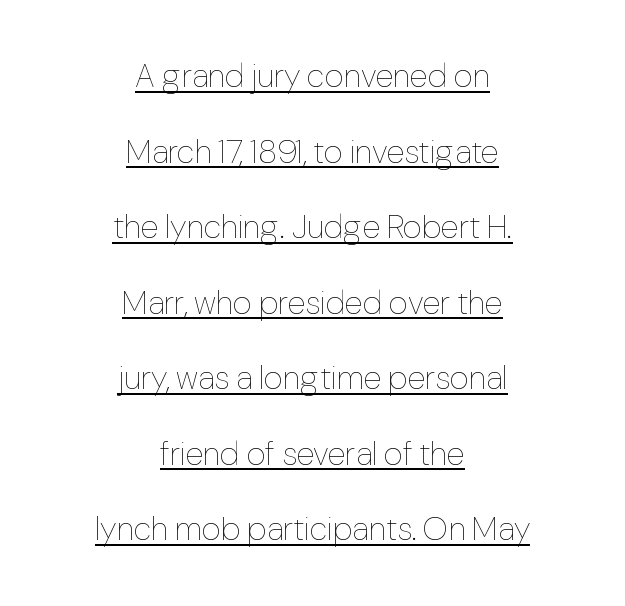
You can see a thin bar hugging the bottom of the glyphs. Notice how the passage keeps no hard edge, just a central spine. The passage shown is typed in a proportional face where columns would drift. The rendering uses a large line-height, opening up the rows.
